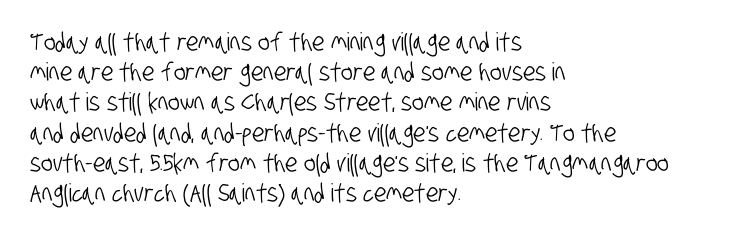
The image shows 25 px text type; set left-aligned, line spacing 1.21x, normal letter spacing, not underlined.
